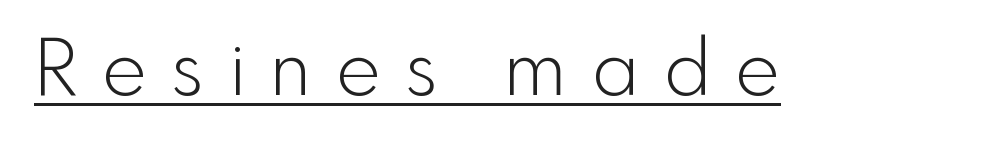
The image shows 77 px light sans-serif type, upright; set unusually wide letter spacing (+0.31 em), underlined; a small x-height.
